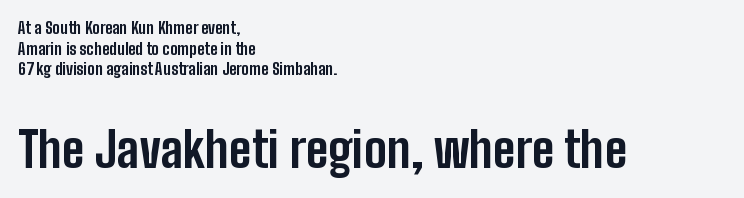
{"serif": "no", "italic": "no", "bold": "yes", "weight": "bold", "width": "condensed", "stroke_contrast": "low", "x_height": "medium", "monospaced": "no", "underline": "no", "align": "left", "line_spacing": "normal", "line_spacing_ratio": 1.29, "letter_spacing": "normal", "letter_spacing_em": 0.0, "larger_block": "second", "size_ratio": 3.06, "glyph_px": 49}
